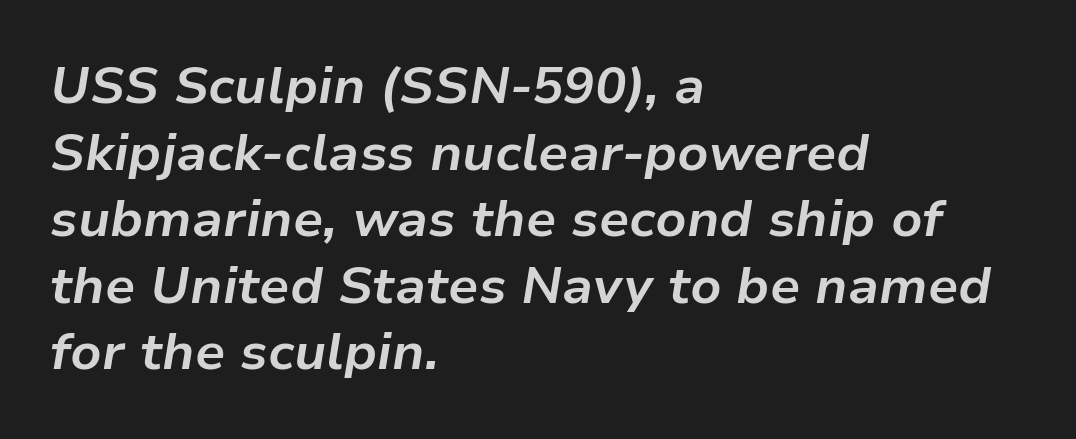
{"italic": "yes", "lean": "right", "slant_degrees": 9, "bold": "yes", "weight": "bold", "width": "normal", "stroke_contrast": "low", "x_height": "medium", "monospaced": "no", "underline": "no", "align": "left", "line_spacing": "normal", "line_spacing_ratio": 1.28, "letter_spacing": "normal", "letter_spacing_em": 0.0, "glyph_px": 52}
